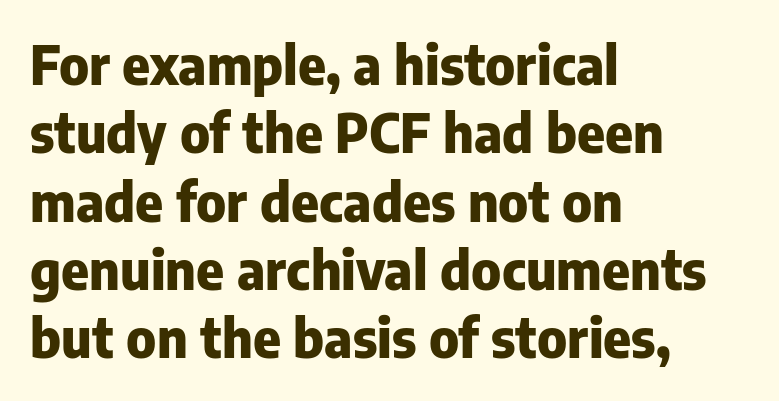
{"serif": "no", "italic": "no", "bold": "yes", "weight": "heavy", "width": "normal", "stroke_contrast": "low", "x_height": "medium", "monospaced": "no", "underline": "no", "align": "left", "line_spacing": "normal", "line_spacing_ratio": 1.29, "letter_spacing": "normal", "letter_spacing_em": 0.0, "glyph_px": 53}
